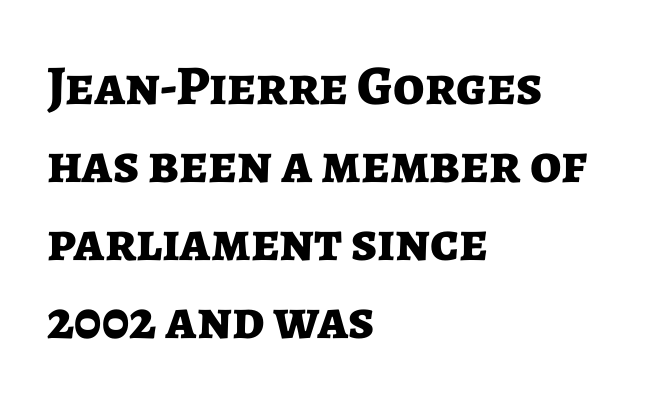
{"serif": "no", "italic": "no", "bold": "yes", "weight": "bold", "width": "normal", "stroke_contrast": "low", "x_height": "medium", "monospaced": "no", "underline": "no", "align": "left", "line_spacing": "normal", "line_spacing_ratio": 1.39, "letter_spacing": "normal", "letter_spacing_em": 0.0, "glyph_px": 56}
